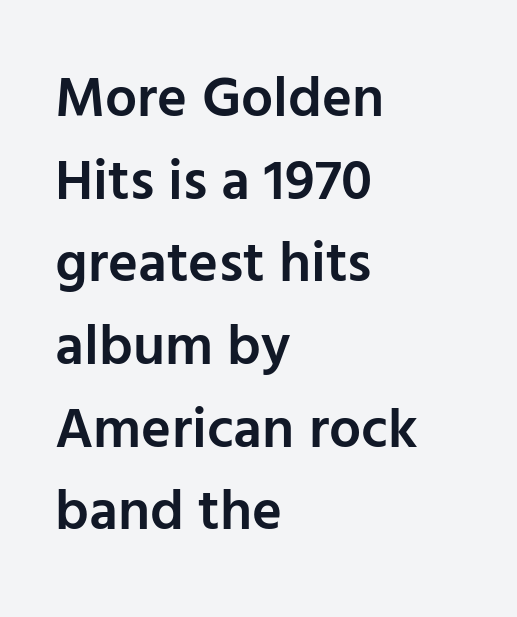
Every letter is mildly thick-stroked: semibold rather than bold. The space beneath each line is pristine and unruled. Is this a fixed-width face? No — the glyphs have proportional, varying widths. Are there feet on the stems? There aren't — it's a sans.
